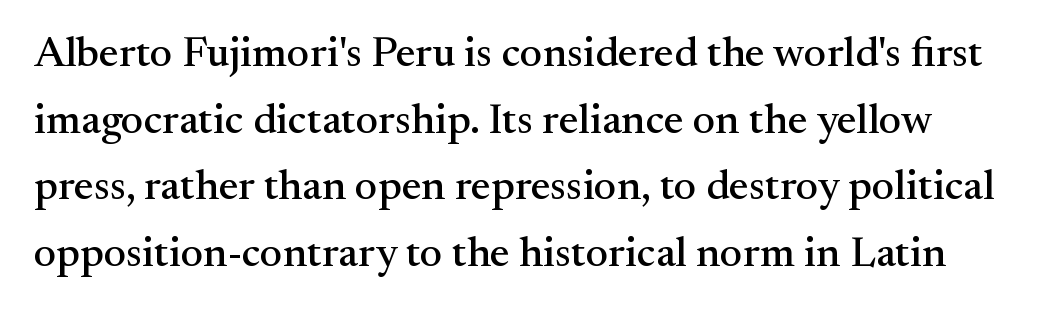
{"serif": "yes", "italic": "no", "width": "normal", "stroke_contrast": "medium", "x_height": "small", "monospaced": "no", "underline": "no", "line_spacing": "normal", "line_spacing_ratio": 1.55, "letter_spacing": "normal", "letter_spacing_em": 0.0, "glyph_px": 43}
